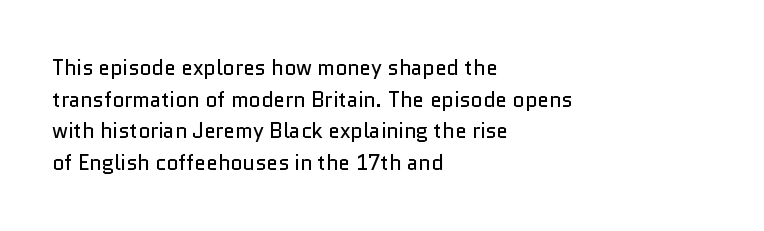
The image shows 21 px text type, upright; set left-aligned, normal line spacing (1.51x), normal letter spacing, not underlined.
